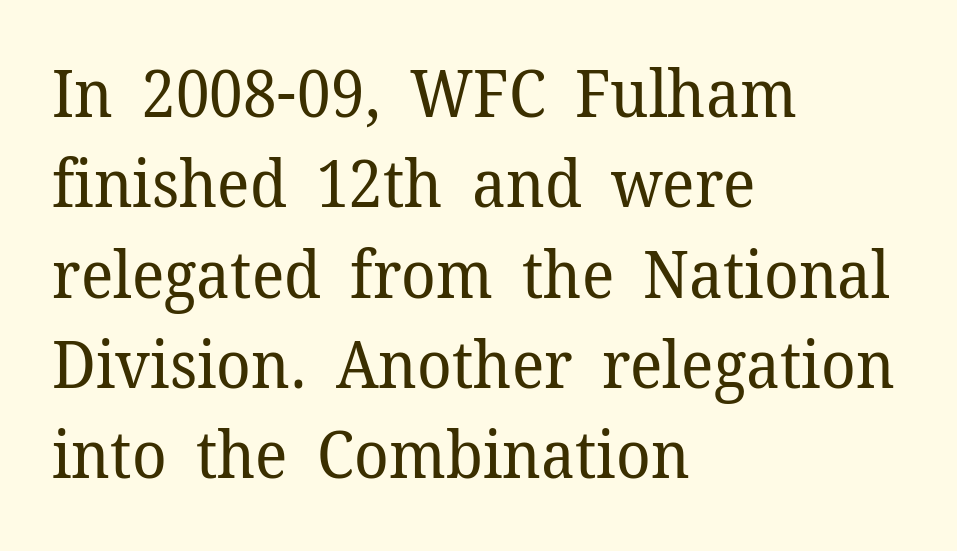
Alignment: flush left. Spacing between characters is what you'd get straight out of the box. Vertical stems look standard width or narrower in stroke. Each letter keeps its own natural width here, so spacing adapts to shape.
